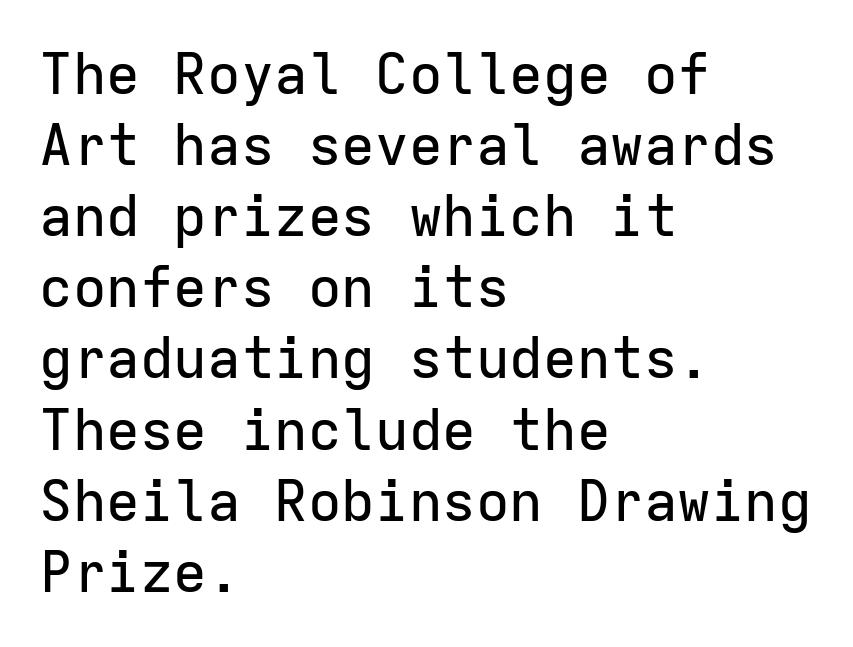
The image shows 56 px sans-serif type, upright, monospaced; set left-aligned, normal line spacing (1.27x), normal letter spacing, not underlined; low stroke contrast and a medium x-height.
